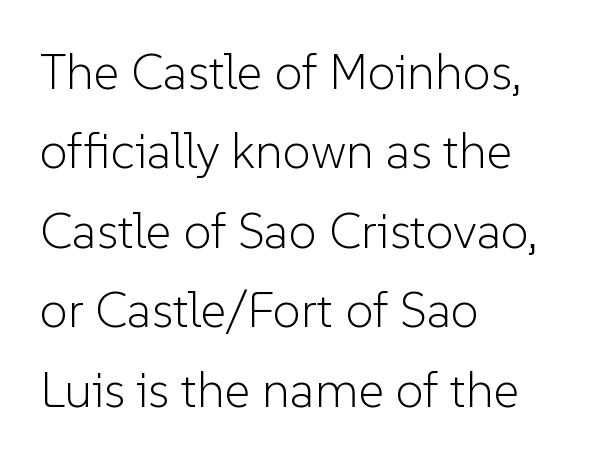
{"serif": "no", "italic": "no", "bold": "no", "weight": "light", "width": "normal", "stroke_contrast": "low", "x_height": "medium", "monospaced": "no", "underline": "no", "align": "left", "line_spacing": "normal", "line_spacing_ratio": 1.59, "letter_spacing": "normal", "letter_spacing_em": 0.0, "glyph_px": 50}
